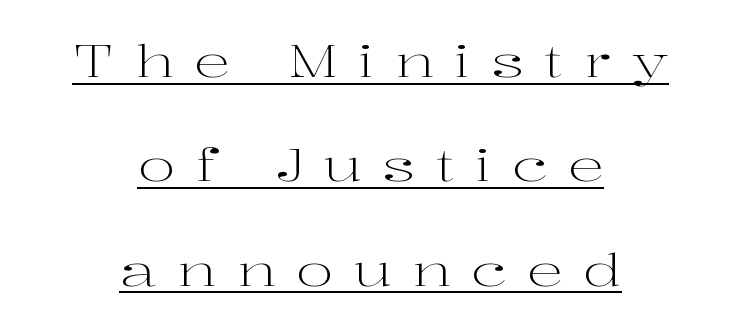
Vertical strokes here are truly vertical. The typesetter chose a symmetrical, centered arrangement here. These lines stand farther apart than default settings would place them. A typesetter would call this proportional, since set widths differ per character. Regarding serifs, this sample has them.
